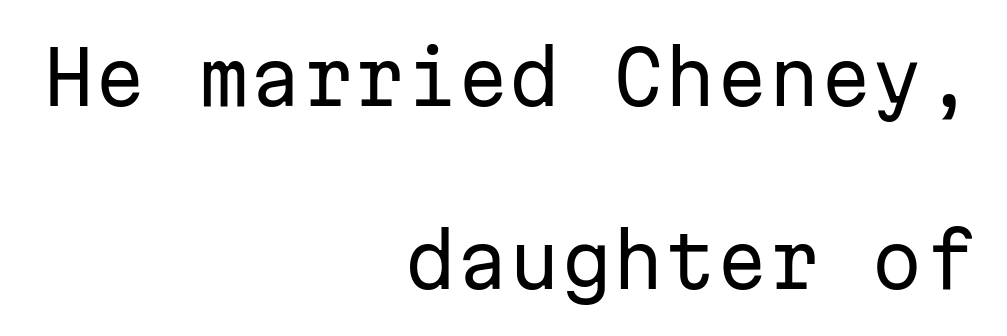
The image shows 74 px regular-weight sans-serif type, upright, monospaced; set right-aligned, loose line spacing (2.47x), normal letter spacing, not underlined; low stroke contrast and a medium x-height.
